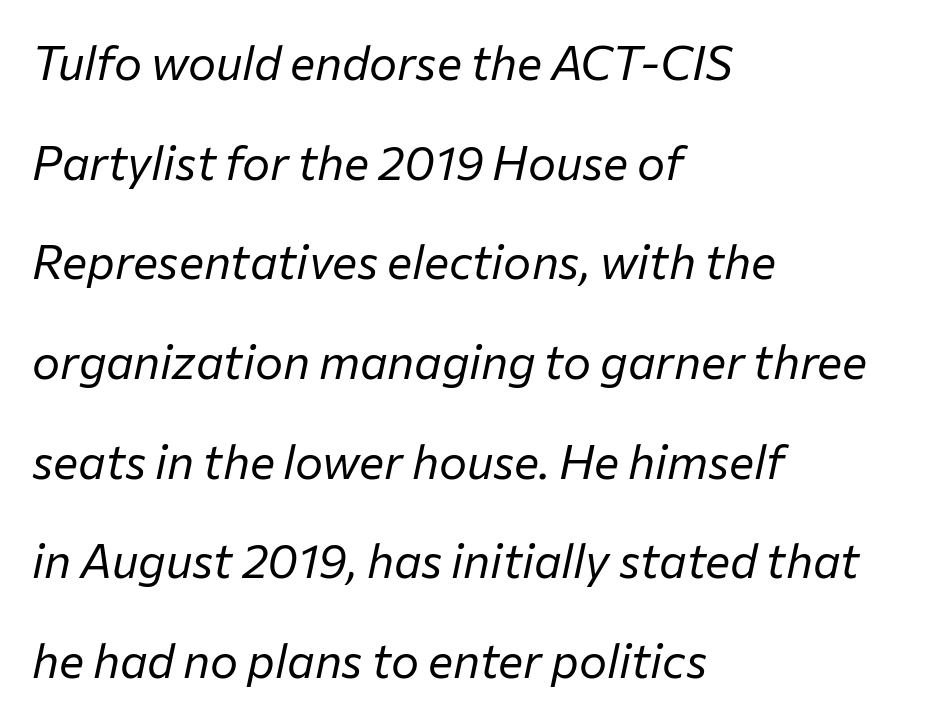
A quiet, ordinary-to-light weight characterises the typeface. Anything drawn beneath the words? Only blank space. Is the block centered? No — it sits flush against the left margin. Leading is clearly above the norm, producing a sparse column.
